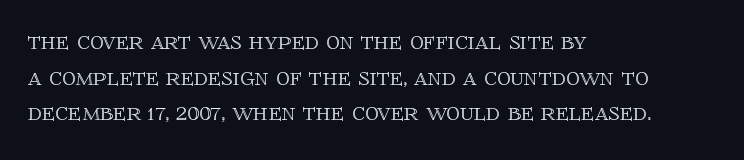
Line spacing here is normal. In terms of posture, this sample is upright. A bare baseline throughout the passage. Does the copy run flush right? No — it runs flush left. You could call the tracking neutral — neither tight nor loose.
